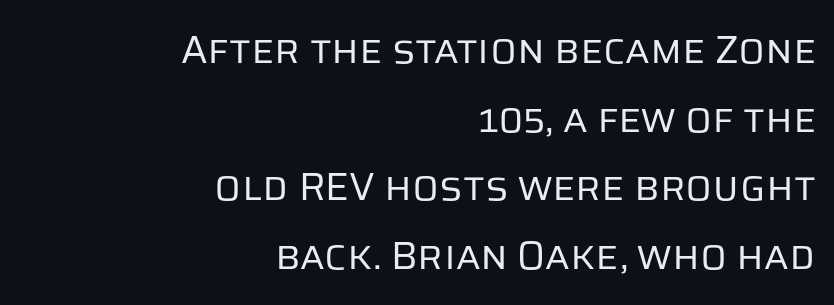
{"serif": "no", "italic": "no", "bold": "no", "weight": "regular", "width": "normal", "stroke_contrast": "low", "x_height": "large", "monospaced": "no", "underline": "no", "align": "right", "line_spacing_ratio": 1.76, "letter_spacing": "normal", "letter_spacing_em": 0.0, "glyph_px": 39}
